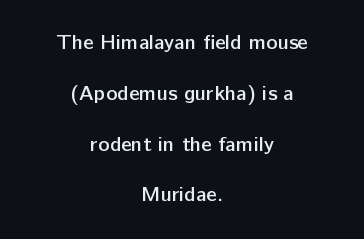
The image shows 21 px text type, upright; set centered, loose line spacing (2.42x), normal letter spacing, not underlined.
